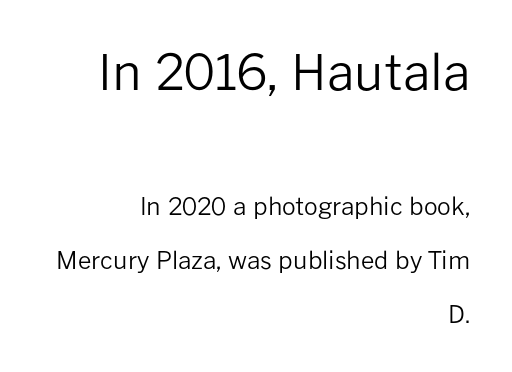
{"serif": "no", "italic": "no", "bold": "no", "weight": "regular", "width": "normal", "stroke_contrast": "low", "x_height": "medium", "monospaced": "no", "underline": "no", "align": "right", "line_spacing": "loose", "line_spacing_ratio": 2.25, "letter_spacing": "normal", "letter_spacing_em": 0.0, "larger_block": "first", "size_ratio": 2.04, "glyph_px": 49}
